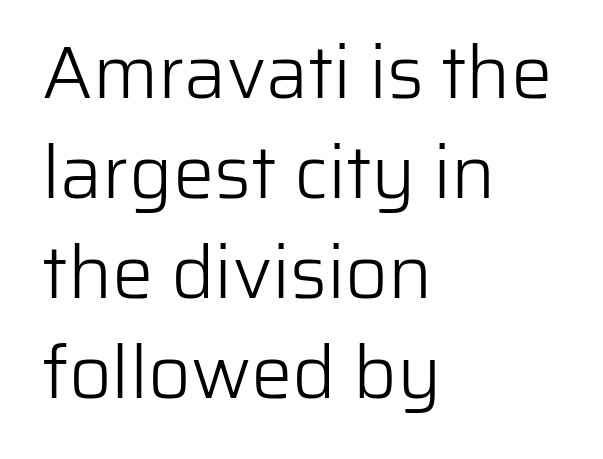
A roman cut, with each character standing at attention. The type family on display is of the sans-serif kind. A typesetter would call this zero additional tracking. The passage shown is typed in a proportional face where columns would drift. Stems here are at most as thick as an everyday book face. The lines are quadded left.
